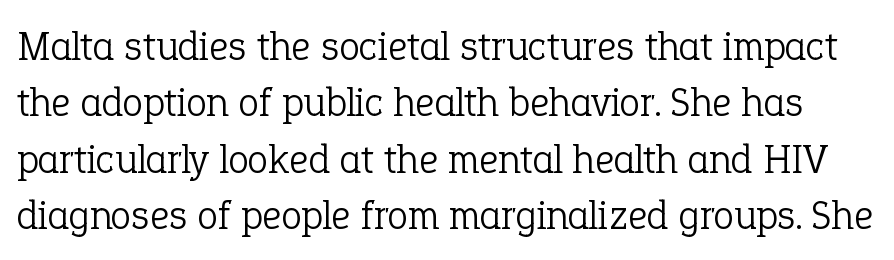
Q: Is the text bold? A: No.
Q: Is the text italic (slanted)? A: No, it is upright.
Q: Is the typeface a serif or a sans-serif typeface? A: Serif.
Q: Is the text underlined? A: No.
Q: Is the spacing between letters normal or unusually wide? A: Normal.
Q: Is the spacing between lines tight, normal or loose? A: Normal.
Q: Width (condensed, normal, or wide)? A: Normal.
Q: Stroke contrast? A: Low.
Q: x-height? A: Medium.
Q: Monospaced? A: No.
